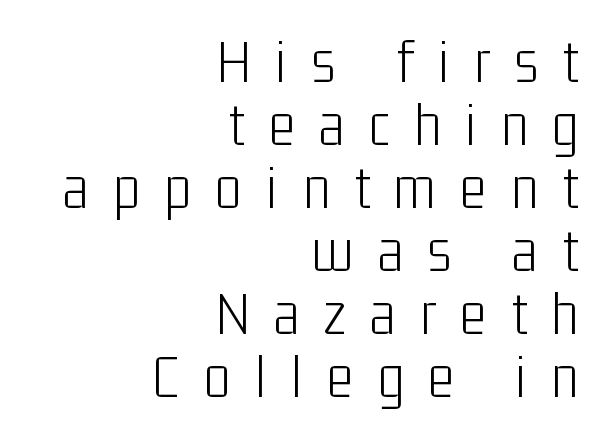
The image shows 63 px light, condensed sans-serif type, upright; set right-aligned, tight line spacing (1.0x), unusually wide letter spacing (+0.39 em), not underlined; low stroke contrast and a medium x-height.
